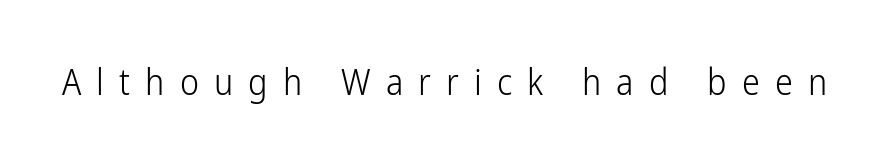
Here the glyphs are tracked loosely, breaking word shapes into spaced letters. Think standard paragraph weight, or any step lighter than that. You could not count columns in this text — the font is proportionally spaced. Honestly, there is no underline to notice here at all. Are there feet on the stems? There aren't — it's a sans. Characters remain perfectly vertical along every line.
